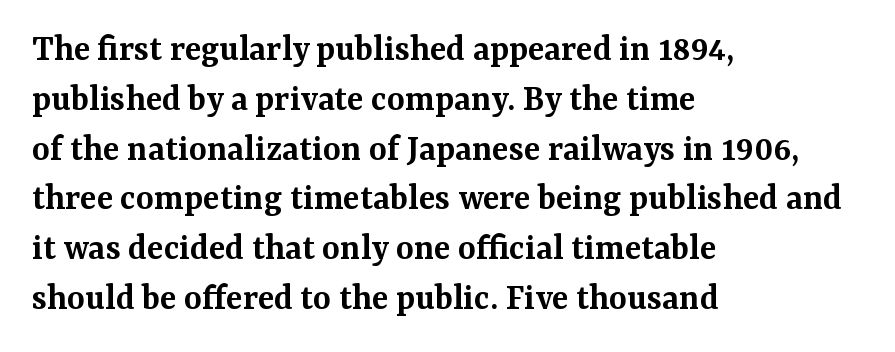
The strip under each line holds only bare page. Casual observation: everything's shoved over to the left. This rendering leaves character spacing at its baseline value. The letters are semibold — heavier than regular but short of a full bold. Classification — serif. Students, observe: this is what conventionally led text looks like.
